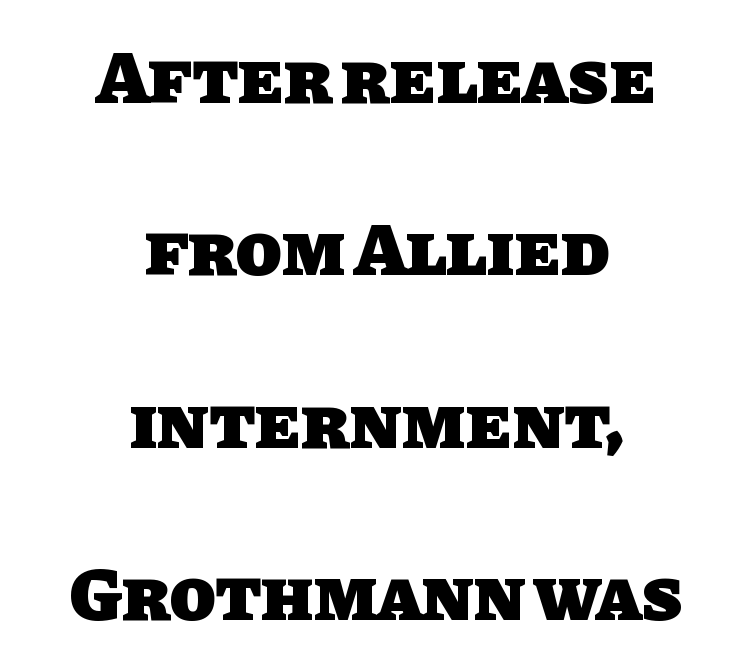
This rendering employs a face without finishing strokes, i.e., a sans-serif. Typographic density is high because the face is bold. Horizontally, the lines are justified to the midpoint only. The specimen omits any rule beneath the text block's lines.
